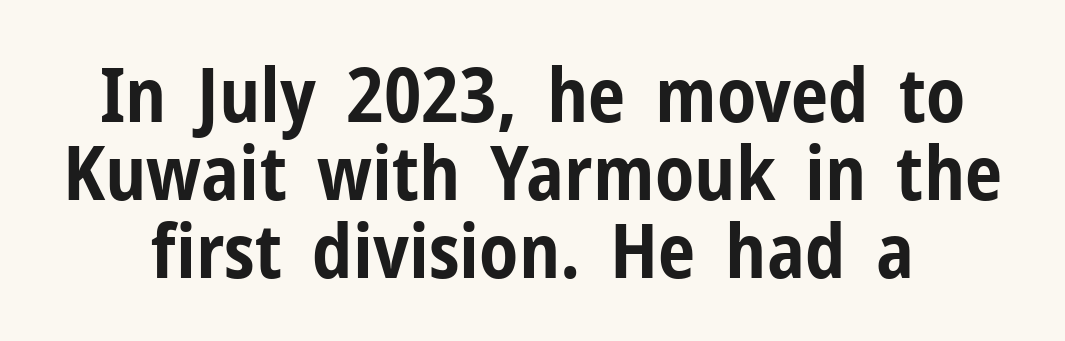
The image shows 75 px bold, condensed sans-serif type, upright; set tight line spacing (1.04x), normal letter spacing, not underlined; low stroke contrast and a medium x-height.
